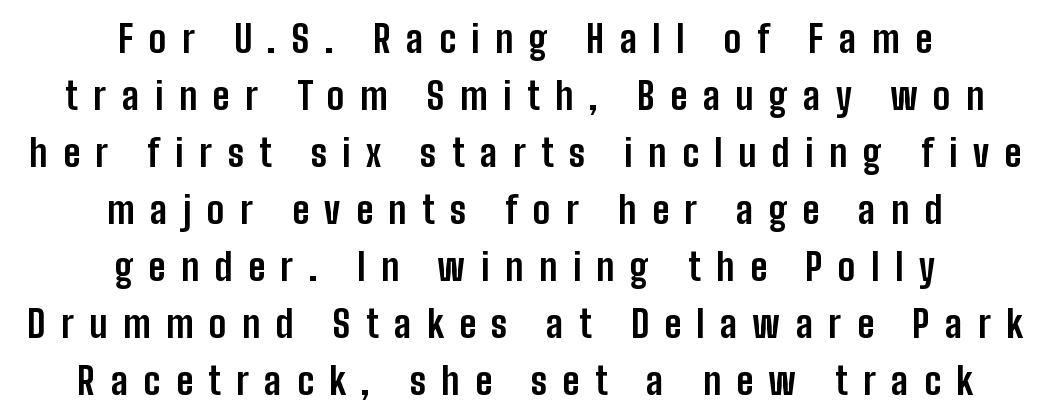
{"serif": "no", "italic": "no", "bold": "yes", "weight": "bold", "width": "condensed", "stroke_contrast": "low", "x_height": "medium", "monospaced": "no", "underline": "no", "align": "center", "line_spacing": "normal", "line_spacing_ratio": 1.54, "letter_spacing": "wide", "letter_spacing_em": 0.42, "glyph_px": 37}
